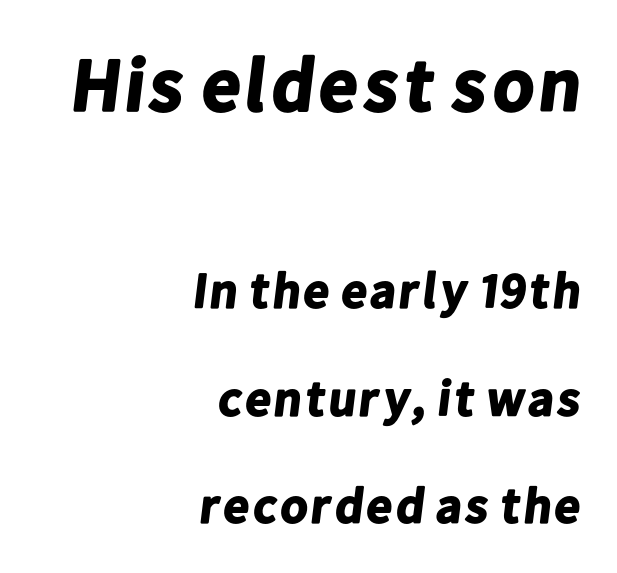
The image shows 75 px bold sans-serif type; set right-aligned, loose line spacing (2.15x), normal letter spacing, not underlined; the first (top) block is 1.5x larger; low stroke contrast and a medium x-height.
